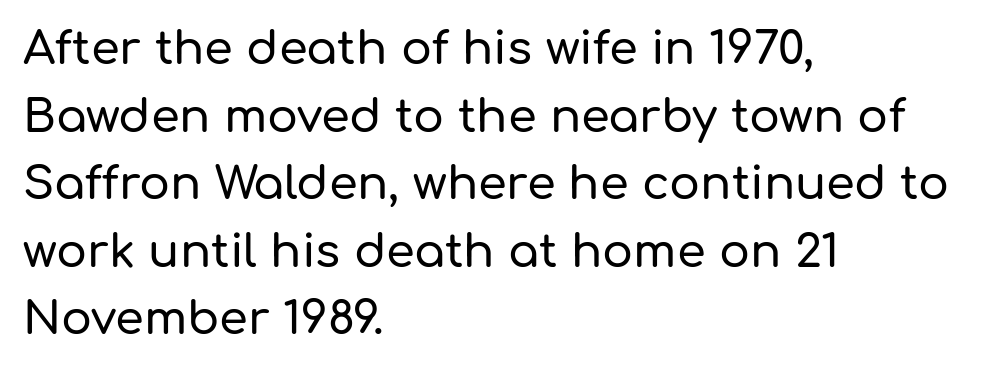
The image shows 46 px sans-serif type, upright; set left-aligned, normal line spacing (1.47x), normal letter spacing, not underlined; low stroke contrast and a medium x-height.
